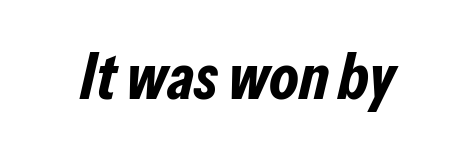
{"italic": "yes", "lean": "right", "slant_degrees": 13, "bold": "yes", "weight": "bold", "width": "condensed", "stroke_contrast": "low", "x_height": "medium", "monospaced": "no", "underline": "no", "letter_spacing": "normal", "letter_spacing_em": 0.0, "glyph_px": 65}
